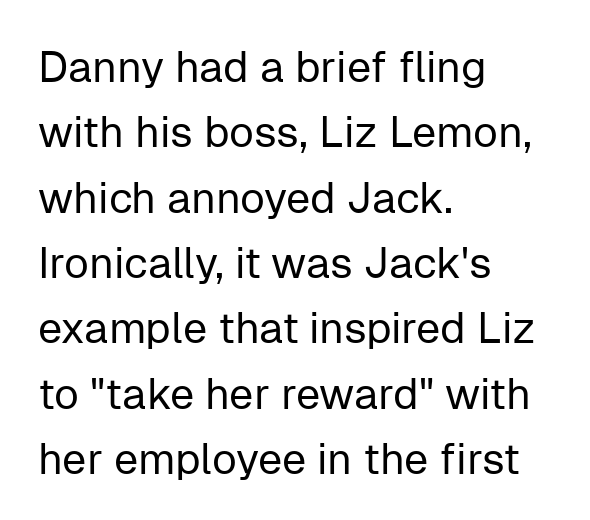
Q: Is the text bold? A: No.
Q: Is the text italic (slanted)? A: No, it is upright.
Q: Is the typeface a serif or a sans-serif typeface? A: Sans-serif.
Q: Is the text underlined? A: No.
Q: How is the paragraph aligned? A: Left-aligned.
Q: Is the spacing between letters normal or unusually wide? A: Normal.
Q: Is the spacing between lines tight, normal or loose? A: Normal.
Q: Width (condensed, normal, or wide)? A: Normal.
Q: Stroke contrast? A: Low.
Q: x-height? A: Medium.
Q: Monospaced? A: No.
